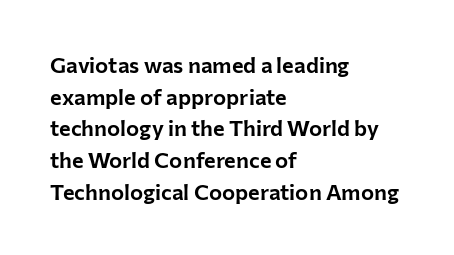
Q: Is the text italic (slanted)? A: No, it is upright.
Q: Is the text underlined? A: No.
Q: How is the paragraph aligned? A: Left-aligned.
Q: Is the spacing between letters normal or unusually wide? A: Normal.
Q: Is the spacing between lines tight, normal or loose? A: Normal.
